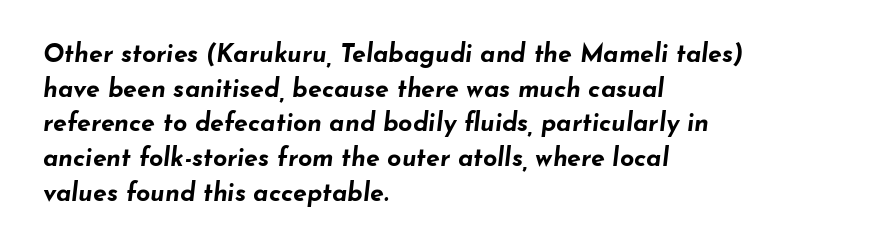
The image shows 25 px bold type, italic (leaning right); set left-aligned, normal line spacing (1.39x), normal letter spacing, not underlined.
